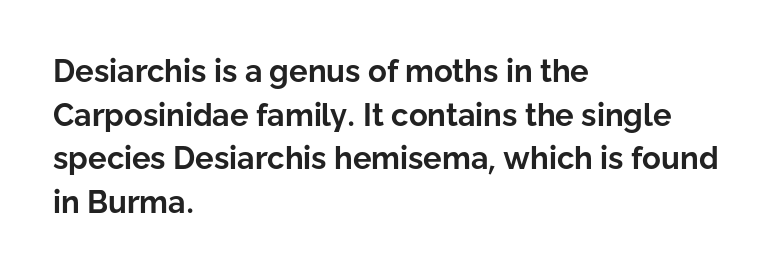
Q: Is the text bold? A: Yes.
Q: Is the text italic (slanted)? A: No, it is upright.
Q: Is the typeface a serif or a sans-serif typeface? A: Sans-serif.
Q: Is the text underlined? A: No.
Q: How is the paragraph aligned? A: Left-aligned.
Q: Is the spacing between letters normal or unusually wide? A: Normal.
Q: Is the spacing between lines tight, normal or loose? A: Normal.
Q: Width (condensed, normal, or wide)? A: Normal.
Q: Stroke contrast? A: Low.
Q: x-height? A: Medium.
Q: Monospaced? A: No.
